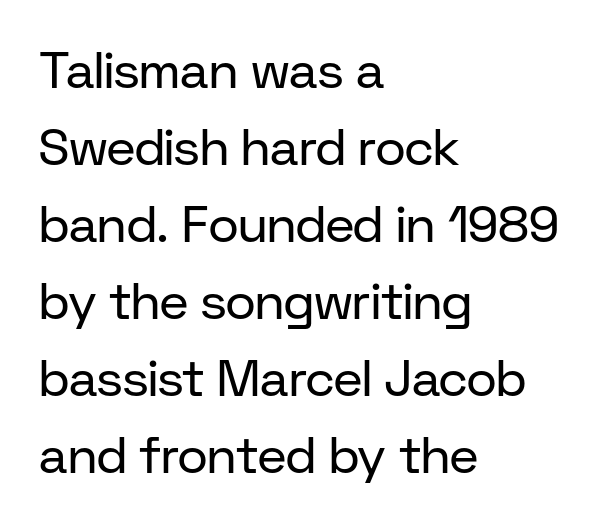
{"serif": "no", "italic": "no", "bold": "no", "weight": "regular", "width": "normal", "stroke_contrast": "low", "x_height": "medium", "monospaced": "no", "underline": "no", "align": "left", "line_spacing": "normal", "line_spacing_ratio": 1.51, "letter_spacing": "normal", "letter_spacing_em": 0.0, "glyph_px": 51}
